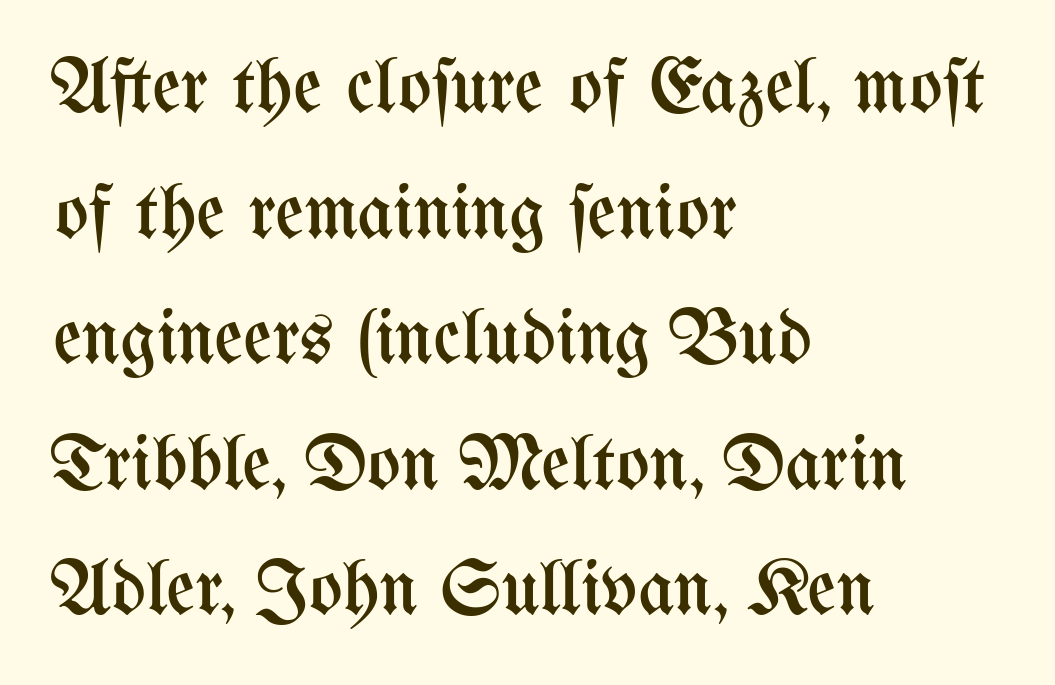
The letters look calm and open, with moderate or lighter stems. Spacing verdict: proportional, widths tailored to each character. If you drew a line through each stem, it would be perfectly vertical. The text block is weighted toward the left margin, trailing off unevenly rightward.
